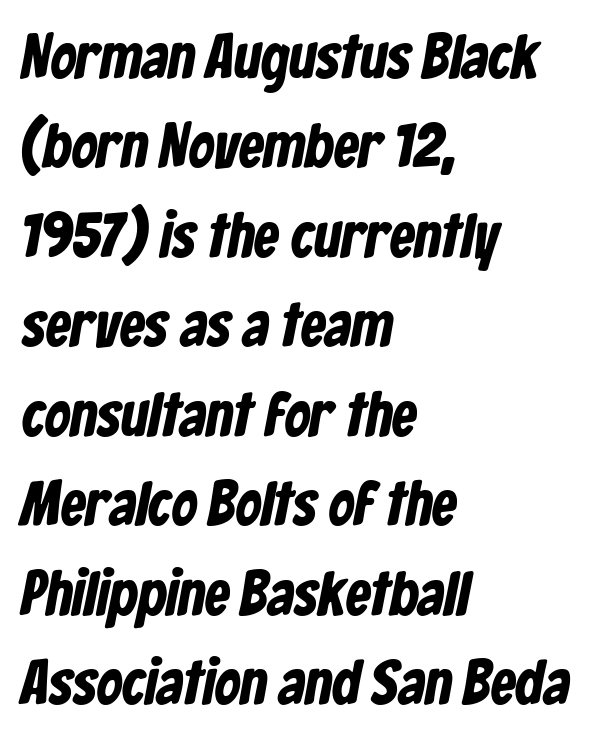
Q: Is the text bold? A: Yes.
Q: Is the typeface a serif or a sans-serif typeface? A: Sans-serif.
Q: Is the text underlined? A: No.
Q: How is the paragraph aligned? A: Left-aligned.
Q: Is the spacing between letters normal or unusually wide? A: Normal.
Q: Is the spacing between lines tight, normal or loose? A: Normal.
Q: Width (condensed, normal, or wide)? A: Condensed.
Q: Stroke contrast? A: Low.
Q: x-height? A: Medium.
Q: Monospaced? A: No.
